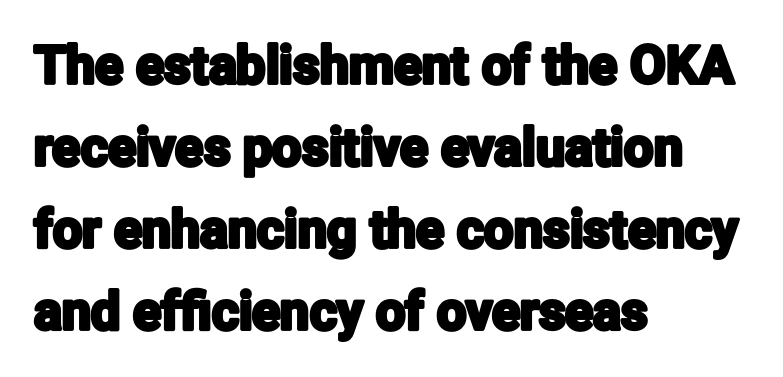
{"serif": "no", "italic": "no", "width": "condensed", "stroke_contrast": "low", "x_height": "medium", "monospaced": "no", "underline": "no", "align": "left", "line_spacing": "normal", "line_spacing_ratio": 1.58, "letter_spacing": "normal", "letter_spacing_em": 0.0, "glyph_px": 52}
